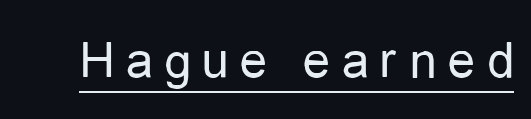
Q: Is the text bold? A: No.
Q: Is the text italic (slanted)? A: No, it is upright.
Q: Is the typeface a serif or a sans-serif typeface? A: Sans-serif.
Q: Is the text underlined? A: Yes.
Q: Is the spacing between letters normal or unusually wide? A: Unusually wide.
Q: Width (condensed, normal, or wide)? A: Condensed.
Q: Stroke contrast? A: Low.
Q: x-height? A: Medium.
Q: Monospaced? A: No.
